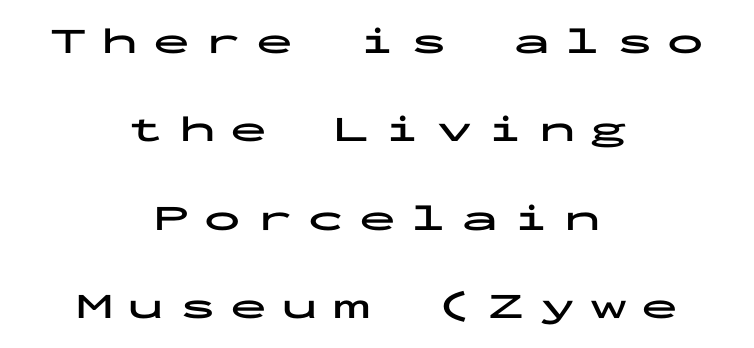
{"serif": "no", "italic": "no", "bold": "yes", "weight": "bold", "width": "wide", "stroke_contrast": "low", "x_height": "medium", "monospaced": "yes", "underline": "no", "align": "center", "line_spacing": "loose", "line_spacing_ratio": 2.39, "letter_spacing": "wide", "letter_spacing_em": 0.39, "glyph_px": 37}
